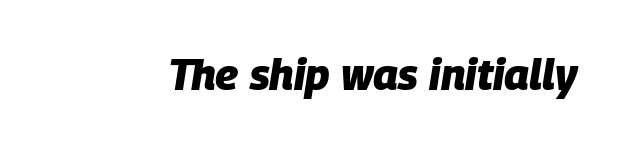
Q: Is the text bold? A: Yes.
Q: Is the text italic (slanted)? A: Yes, it leans right by about 9 degrees.
Q: Is the text underlined? A: No.
Q: Is the spacing between letters normal or unusually wide? A: Normal.
Q: Width (condensed, normal, or wide)? A: Normal.
Q: Stroke contrast? A: Low.
Q: x-height? A: Large.
Q: Monospaced? A: No.
